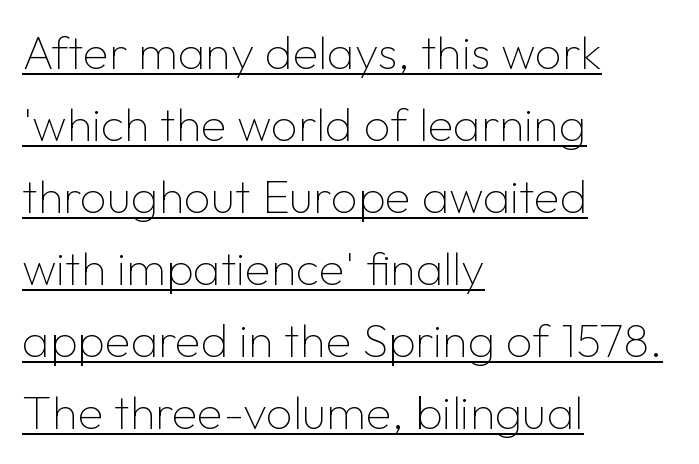
The passage shown is typed in a proportional face where columns would drift. In terms of letterspacing, this is plain default setting. Leading matches the norm, producing a regular column. Unlike a traditional serif, this face leaves its strokes unadorned. This reads as an unemphasized weight, regular at the heaviest. Emphasis is given by a line drawn under the lettering.
